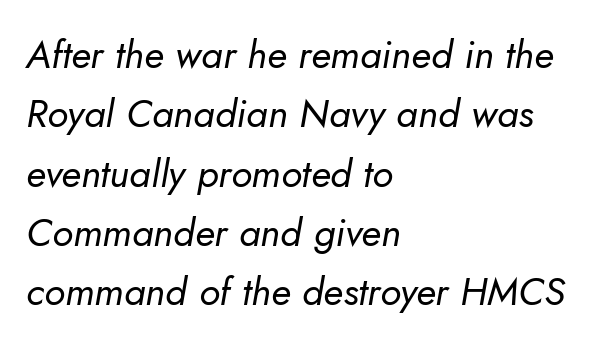
Q: Is the text bold? A: No.
Q: Is the text italic (slanted)? A: Yes, it leans right by about 5 degrees.
Q: Is the text underlined? A: No.
Q: How is the paragraph aligned? A: Left-aligned.
Q: Is the spacing between letters normal or unusually wide? A: Normal.
Q: Is the spacing between lines tight, normal or loose? A: Normal.
Q: Width (condensed, normal, or wide)? A: Normal.
Q: Stroke contrast? A: Low.
Q: x-height? A: Small.
Q: Monospaced? A: No.
